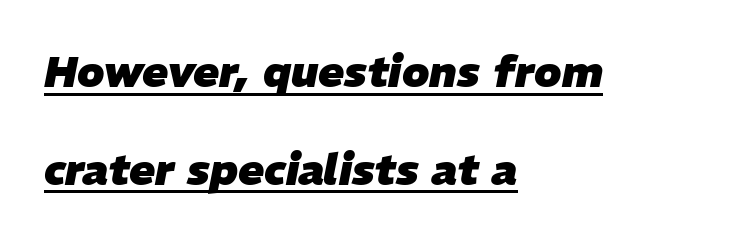
Spacing verdict: proportional, widths tailored to each character. A student would call this left alignment; a typographer would say flush left, rag right. Its strokes are broad and dark, the hallmark of bold type. Look at the tracking — it's just the regular setting, nothing added. These characters rest on top of a visible drawn line. Summary of vertical rhythm: relaxed, with wide interline spacing.
